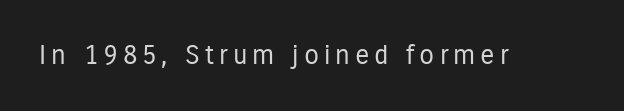
Q: Is the text bold? A: No.
Q: Is the text italic (slanted)? A: No, it is upright.
Q: Is the text underlined? A: No.
